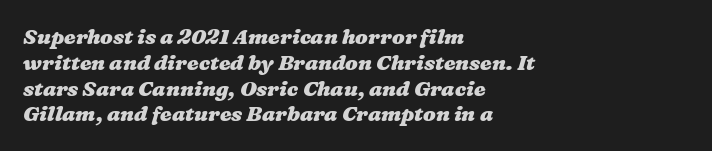
Q: Is the text bold? A: Yes.
Q: Is the text underlined? A: No.
Q: How is the paragraph aligned? A: Left-aligned.
Q: Is the spacing between letters normal or unusually wide? A: Normal.
